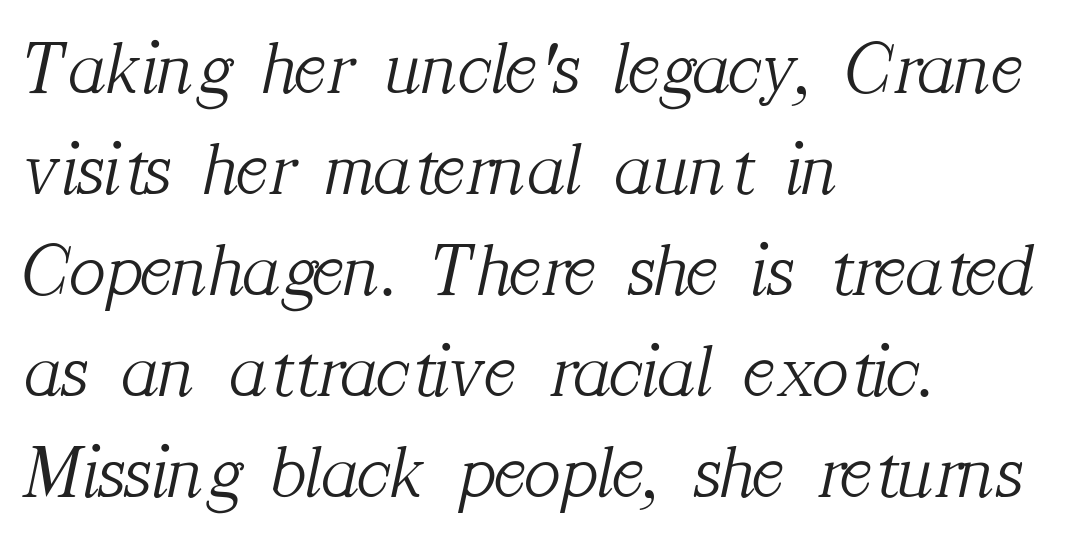
The paragraph shown leans on its left margin. No extra tracking has been applied to these lines. The typography opts for an oblique posture over an upright one. A serif font was chosen for this passage. A clean baseline with only descenders dipping below it. The letters look calm and open, with moderate or lighter stems.
